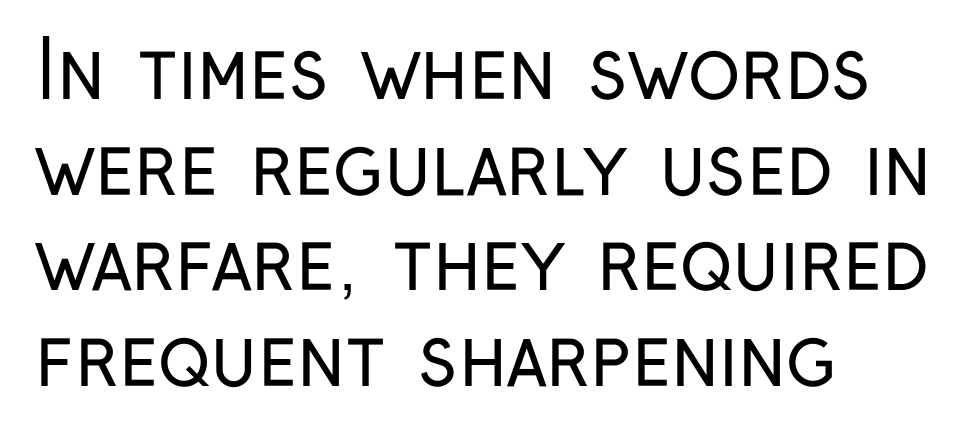
Caption: face not bold, strokes unweighted. Typeset ragged right — the left edge is the straight one. Default kerning and tracking; the words read as compact shapes. Letterform terminals end flat and unadorned throughout the passage. The letters stand straight up with perfectly vertical stems. Lines of text with bare space underneath.
